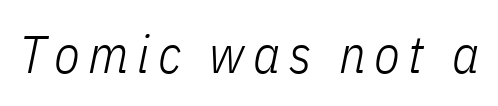
Q: Is the text bold? A: No.
Q: Is the text italic (slanted)? A: Yes, it leans right by about 11 degrees.
Q: Is the text underlined? A: No.
Q: Width (condensed, normal, or wide)? A: Condensed.
Q: Stroke contrast? A: Low.
Q: x-height? A: Medium.
Q: Monospaced? A: No.
